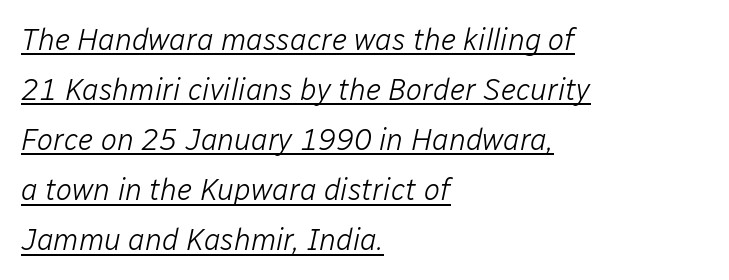
The font is comparable to plain body text, perhaps lighter. This sample uses plain, unmodified letter spacing. Varying glyph widths throughout — classic text-font behaviour. Regular leading.
